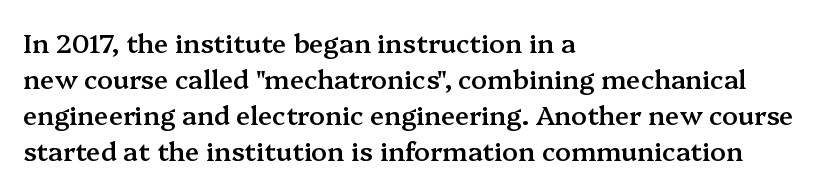
The image shows 26 px text type, upright; set left-aligned, normal line spacing (1.39x), normal letter spacing, not underlined.
